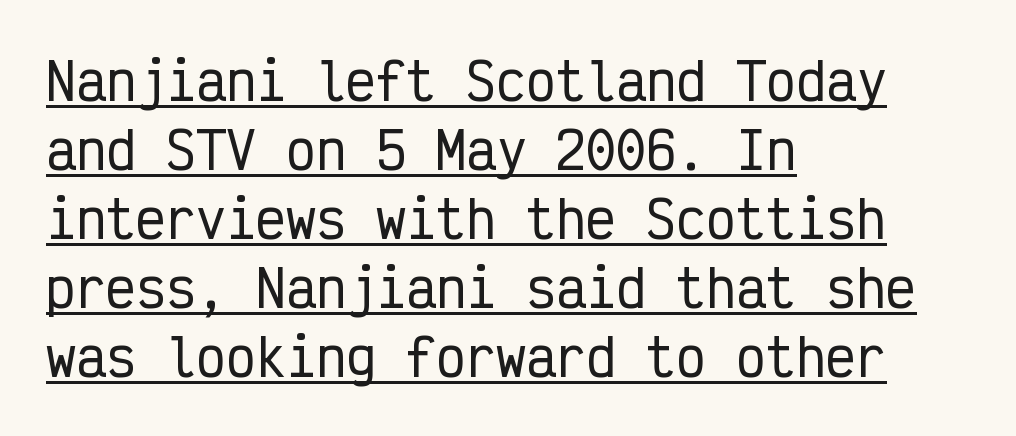
{"serif": "no", "italic": "no", "width": "condensed", "stroke_contrast": "low", "x_height": "medium", "monospaced": "yes", "underline": "yes", "align": "left", "line_spacing": "normal", "line_spacing_ratio": 1.38, "letter_spacing": "normal", "letter_spacing_em": 0.0, "glyph_px": 50}
